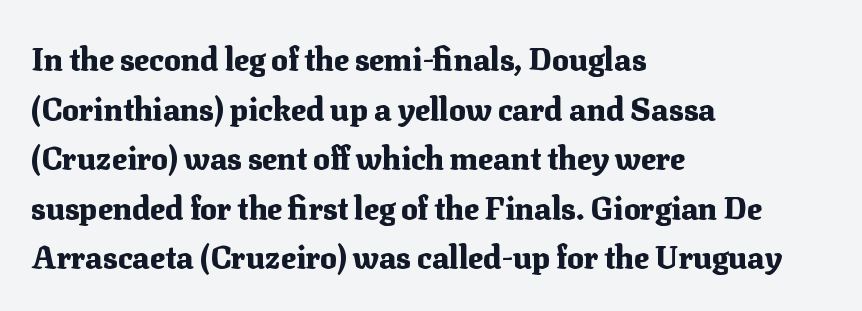
Q: Is the text bold? A: Yes.
Q: Is the text italic (slanted)? A: No, it is upright.
Q: Is the typeface a serif or a sans-serif typeface? A: Serif.
Q: Is the text underlined? A: No.
Q: How is the paragraph aligned? A: Left-aligned.
Q: Is the spacing between letters normal or unusually wide? A: Normal.
Q: Is the spacing between lines tight, normal or loose? A: Normal.
Q: Width (condensed, normal, or wide)? A: Normal.
Q: Stroke contrast? A: Medium.
Q: x-height? A: Medium.
Q: Monospaced? A: No.
